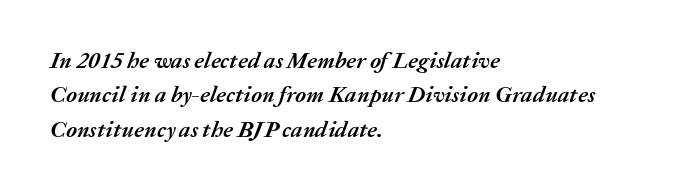
The image shows 23 px bold type, italic (leaning right); set left-aligned, normal line spacing (1.5x), normal letter spacing, not underlined.
